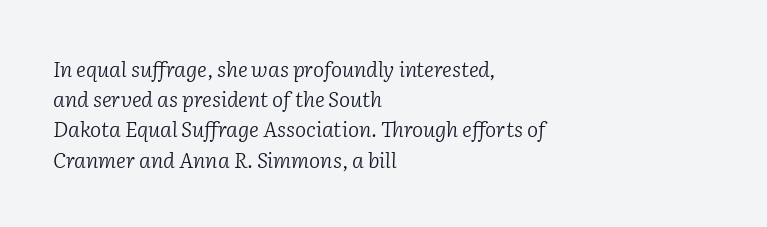
{"italic": "yes", "lean": "right", "slant_degrees": 2, "bold": "no", "underline": "no", "align": "left", "line_spacing": "normal", "line_spacing_ratio": 1.44, "letter_spacing": "normal", "letter_spacing_em": 0.0, "glyph_px": 21}
